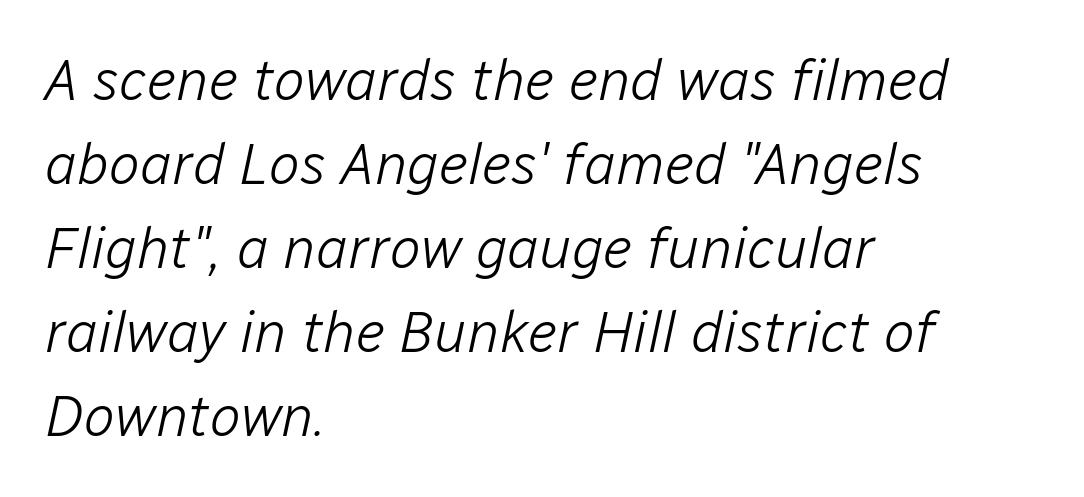
Honestly, the letter spacing is just normal — you wouldn't notice it. Compared with typical paragraphs, the rows here are spaced about the same. Vertical stems look standard width or narrower in stroke. Quick note: underline off. The letters advance in unequal steps, a hallmark of proportional type. Yep, that's italic — everything's leaning.
